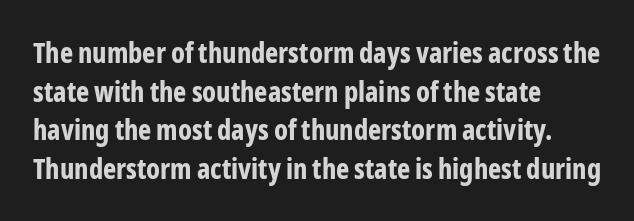
Q: Is the text bold? A: Yes.
Q: Is the text italic (slanted)? A: No, it is upright.
Q: Is the typeface a serif or a sans-serif typeface? A: Sans-serif.
Q: Is the text underlined? A: No.
Q: How is the paragraph aligned? A: Left-aligned.
Q: Is the spacing between letters normal or unusually wide? A: Normal.
Q: Is the spacing between lines tight, normal or loose? A: Normal.
Q: Width (condensed, normal, or wide)? A: Condensed.
Q: Stroke contrast? A: Low.
Q: x-height? A: Medium.
Q: Monospaced? A: No.
